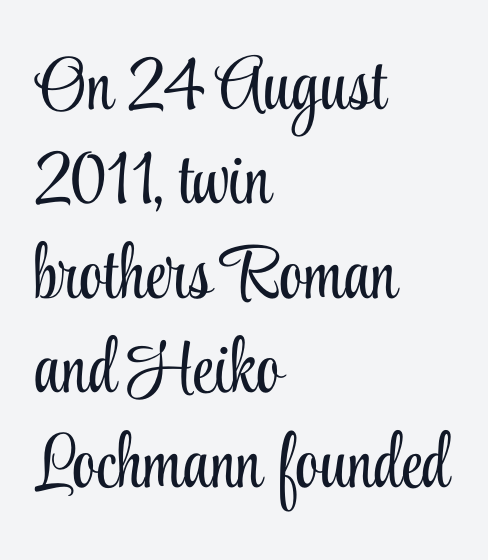
The image shows 75 px light, condensed serif type; set left-aligned, normal line spacing (1.26x), normal letter spacing, not underlined; low stroke contrast and a small x-height.
